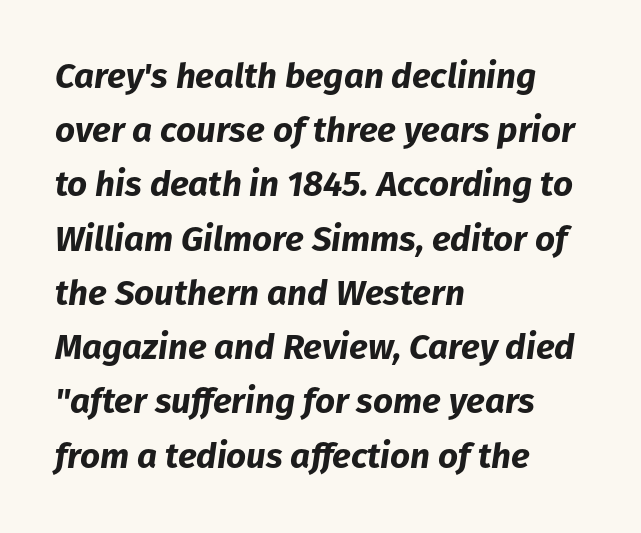
The image shows 35 px bold type, italic (leaning right); set left-aligned, normal line spacing (1.55x), normal letter spacing, not underlined; low stroke contrast and a medium x-height.
